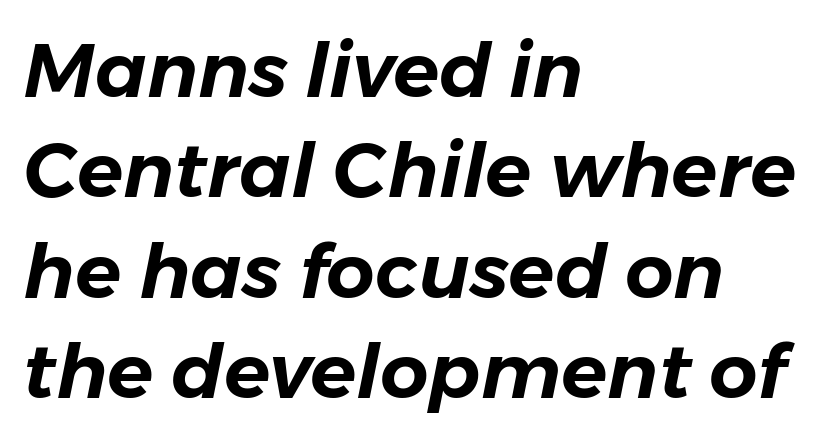
{"italic": "yes", "lean": "right", "slant_degrees": 11, "width": "normal", "stroke_contrast": "low", "x_height": "medium", "monospaced": "no", "underline": "no", "align": "left", "line_spacing": "normal", "line_spacing_ratio": 1.32, "letter_spacing": "normal", "letter_spacing_em": 0.0, "glyph_px": 76}
